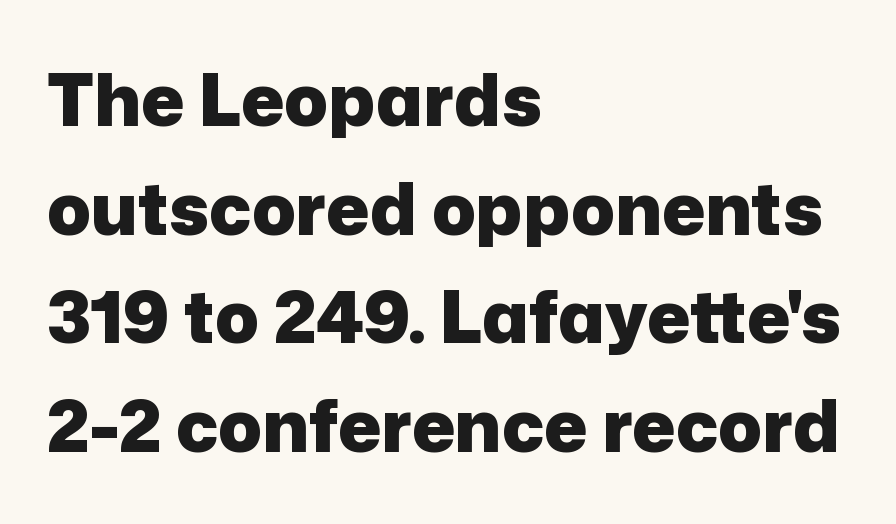
Q: Is the text bold? A: Yes.
Q: Is the text italic (slanted)? A: No, it is upright.
Q: Is the typeface a serif or a sans-serif typeface? A: Sans-serif.
Q: Is the text underlined? A: No.
Q: How is the paragraph aligned? A: Left-aligned.
Q: Is the spacing between letters normal or unusually wide? A: Normal.
Q: Is the spacing between lines tight, normal or loose? A: Normal.
Q: Width (condensed, normal, or wide)? A: Normal.
Q: Stroke contrast? A: Low.
Q: x-height? A: Medium.
Q: Monospaced? A: No.
